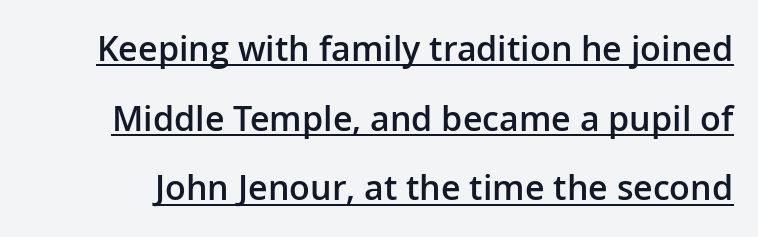
The image shows 34 px semibold sans-serif type, upright; set loose line spacing (2.05x), normal letter spacing, underlined; low stroke contrast and a medium x-height.
